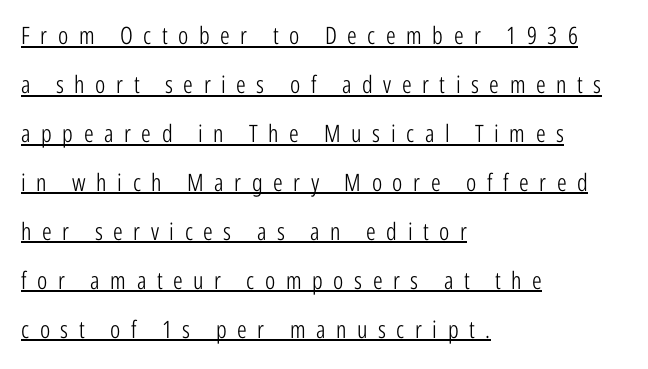
Q: Is the text bold? A: No.
Q: Is the text italic (slanted)? A: No, it is upright.
Q: Is the text underlined? A: Yes.
Q: How is the paragraph aligned? A: Left-aligned.
Q: Is the spacing between letters normal or unusually wide? A: Unusually wide.
Q: Is the spacing between lines tight, normal or loose? A: Loose.
